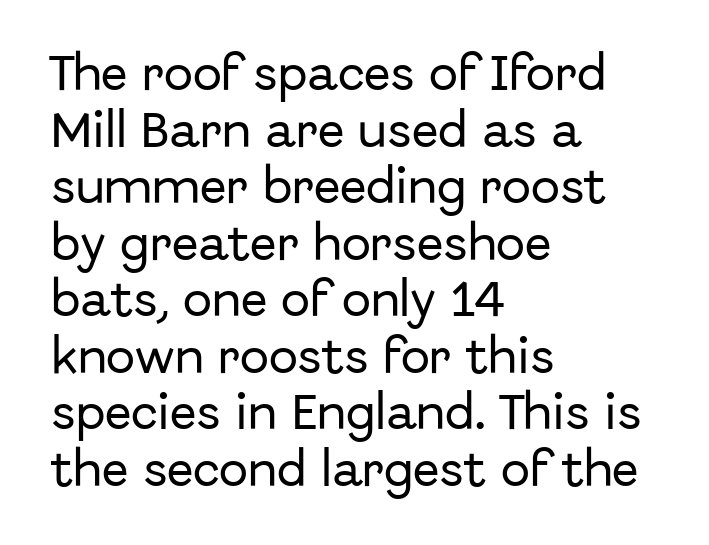
{"serif": "no", "italic": "no", "width": "normal", "stroke_contrast": "low", "x_height": "medium", "monospaced": "no", "underline": "no", "align": "left", "line_spacing": "normal", "line_spacing_ratio": 1.45, "letter_spacing": "normal", "letter_spacing_em": 0.0, "glyph_px": 39}
